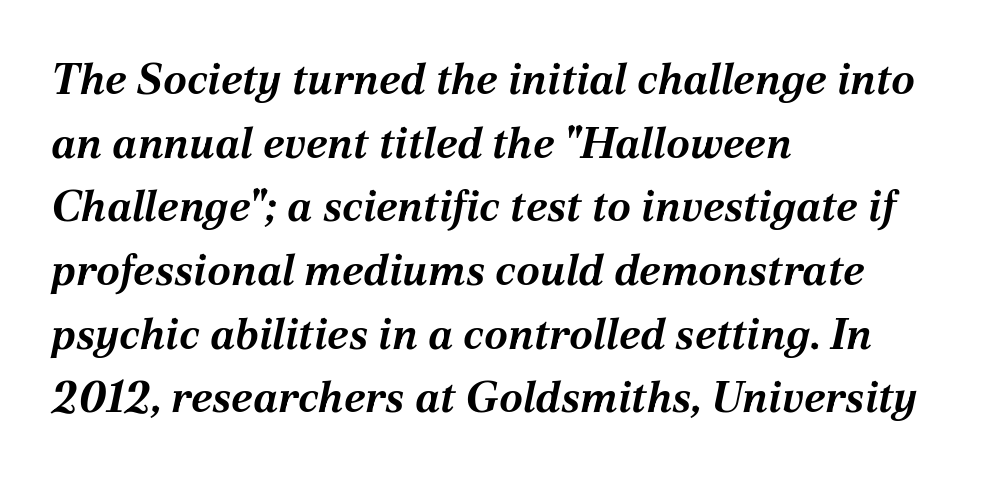
{"italic": "yes", "lean": "right", "slant_degrees": 12, "bold": "yes", "weight": "bold", "width": "normal", "stroke_contrast": "medium", "x_height": "medium", "monospaced": "no", "underline": "no", "align": "left", "line_spacing": "normal", "line_spacing_ratio": 1.48, "letter_spacing": "normal", "letter_spacing_em": 0.0, "glyph_px": 43}
